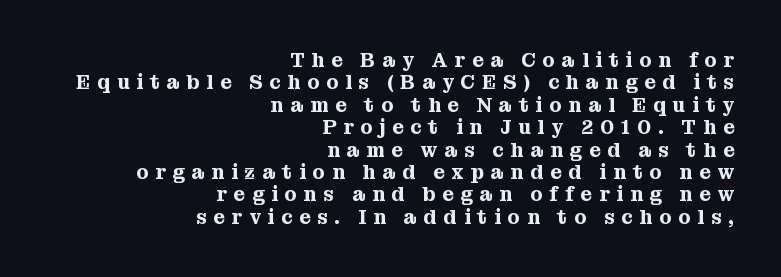
{"italic": "no", "underline": "no", "align": "right", "line_spacing": "tight", "line_spacing_ratio": 1.12, "letter_spacing": "wide", "letter_spacing_em": 0.34, "glyph_px": 20}
